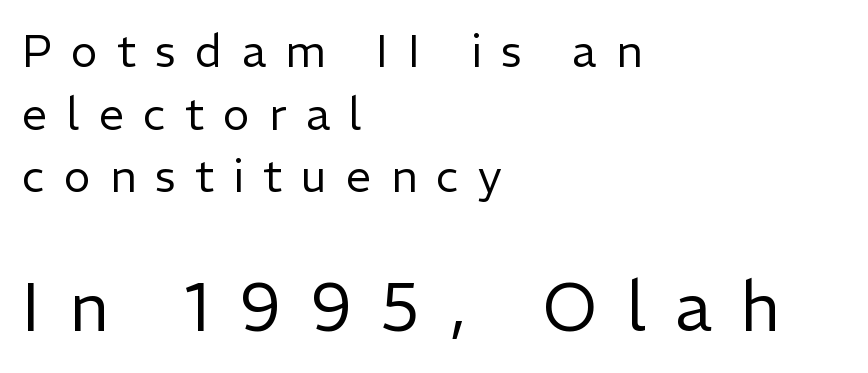
The image shows 68 px regular-weight sans-serif type, upright; set left-aligned, normal line spacing (1.39x), unusually wide letter spacing (+0.43 em), not underlined; the second (bottom) block is 1.51x larger; low stroke contrast and a medium x-height.
